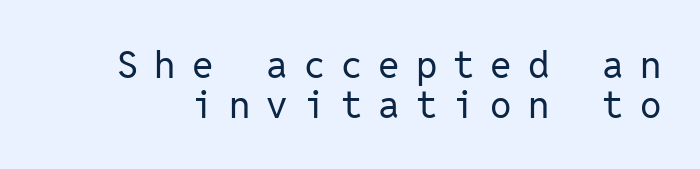
Q: Is the text bold? A: No.
Q: Is the text italic (slanted)? A: No, it is upright.
Q: Is the typeface a serif or a sans-serif typeface? A: Sans-serif.
Q: Is the text underlined? A: No.
Q: Is the spacing between letters normal or unusually wide? A: Unusually wide.
Q: Is the spacing between lines tight, normal or loose? A: Tight.
Q: Width (condensed, normal, or wide)? A: Normal.
Q: Stroke contrast? A: Low.
Q: x-height? A: Medium.
Q: Monospaced? A: Yes.
